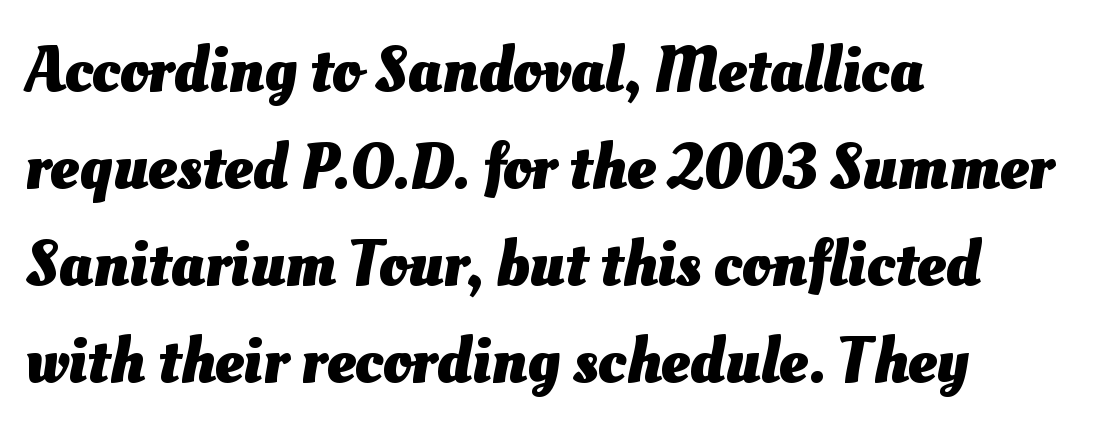
Q: Is the text bold? A: Yes.
Q: Is the text underlined? A: No.
Q: How is the paragraph aligned? A: Left-aligned.
Q: Is the spacing between letters normal or unusually wide? A: Normal.
Q: Is the spacing between lines tight, normal or loose? A: Normal.
Q: Width (condensed, normal, or wide)? A: Normal.
Q: Stroke contrast? A: Medium.
Q: x-height? A: Small.
Q: Monospaced? A: No.
